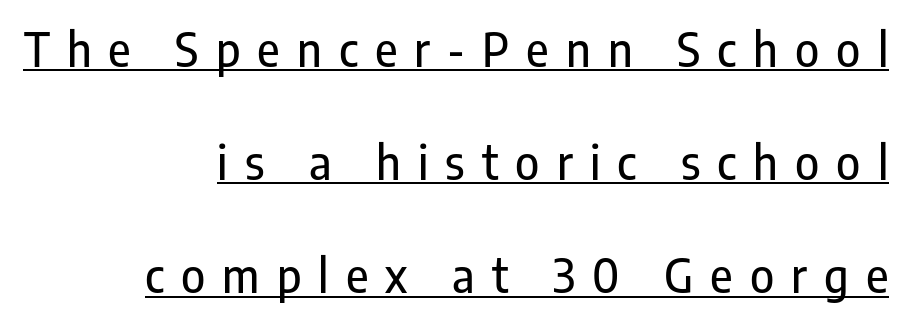
{"serif": "no", "italic": "no", "width": "condensed", "stroke_contrast": "low", "x_height": "medium", "monospaced": "no", "underline": "yes", "align": "right", "line_spacing": "loose", "line_spacing_ratio": 2.46, "letter_spacing": "wide", "letter_spacing_em": 0.37, "glyph_px": 46}
